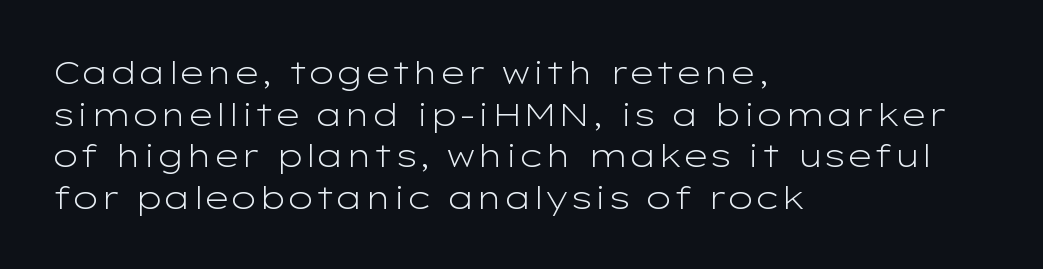
The image shows 32 px light, wide sans-serif type, upright; set left-aligned, normal line spacing (1.3x), normal letter spacing, not underlined; low stroke contrast and a medium x-height.
